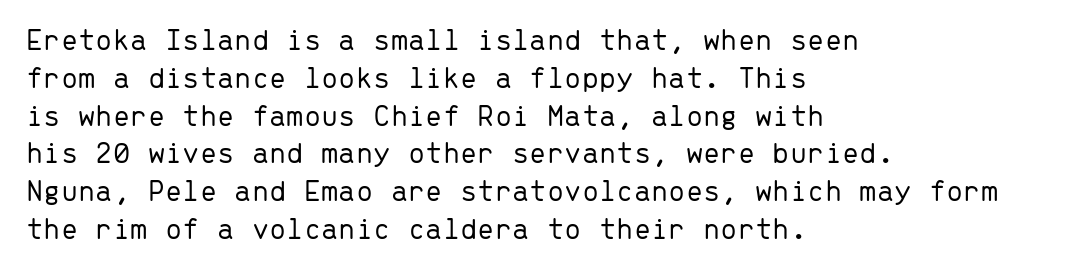
{"serif": "no", "italic": "no", "bold": "no", "weight": "light", "width": "normal", "stroke_contrast": "low", "x_height": "medium", "monospaced": "yes", "underline": "no", "align": "left", "line_spacing_ratio": 1.22, "letter_spacing": "normal", "letter_spacing_em": 0.0, "glyph_px": 31}
